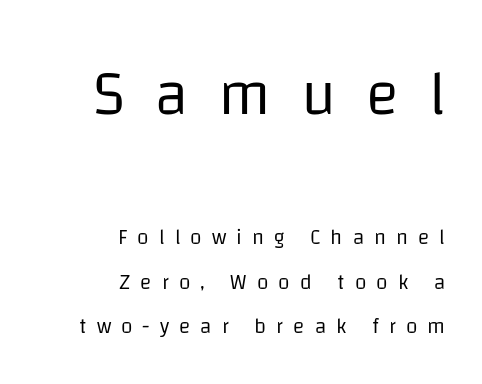
Weight: in the light-to-regular range. These lines stand farther apart than default settings would place them. Scale decreases going downward across the two blocks. The lines are quadded right.
